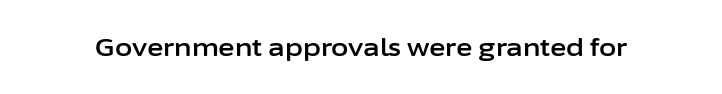
The image shows 25 px text type, upright; set normal letter spacing, not underlined.
